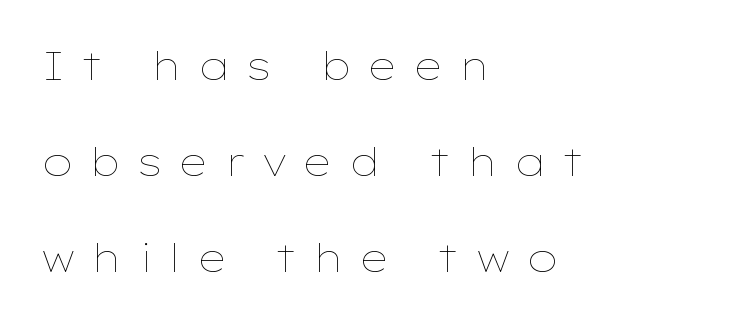
Nothing heavy about these letters — not bold at all. Reading down the column, the eye jumps a long way to each next line. Here the designer chose a conventional face with non-uniform glyph widths. The rag falls on the right side of this text block.
